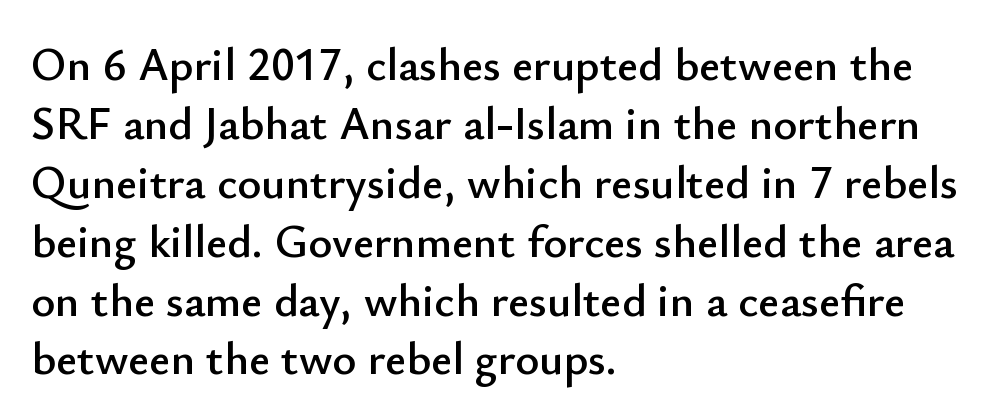
{"serif": "no", "italic": "no", "width": "normal", "stroke_contrast": "low", "x_height": "small", "monospaced": "no", "underline": "no", "align": "left", "line_spacing": "normal", "line_spacing_ratio": 1.28, "letter_spacing": "normal", "letter_spacing_em": 0.0, "glyph_px": 46}
